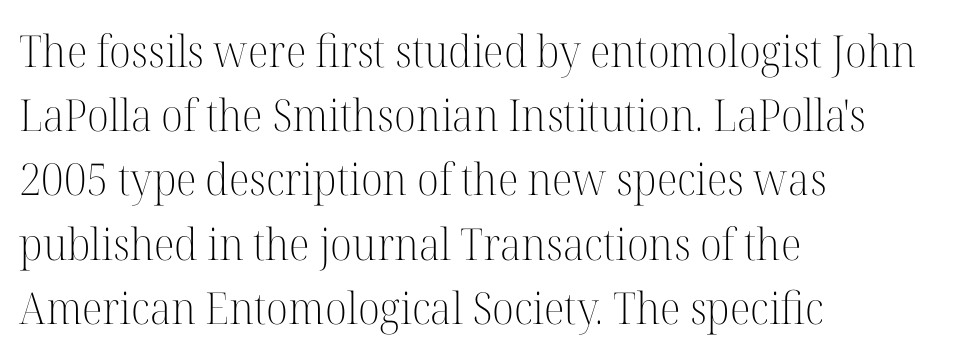
{"serif": "yes", "italic": "no", "bold": "no", "weight": "light", "width": "normal", "stroke_contrast": "high", "x_height": "medium", "monospaced": "no", "underline": "no", "align": "left", "line_spacing": "normal", "line_spacing_ratio": 1.46, "letter_spacing": "normal", "letter_spacing_em": 0.0, "glyph_px": 44}
